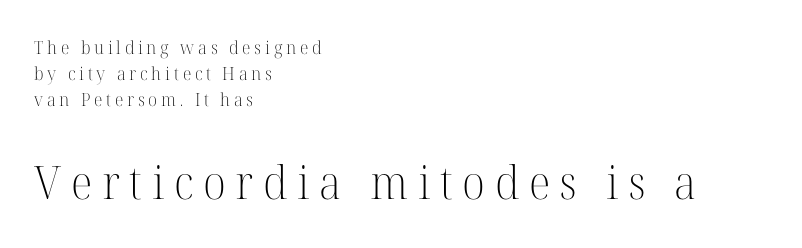
The image shows 46 px light serif type, upright; set left-aligned, normal line spacing (1.45x), unusually wide letter spacing (+0.21 em), not underlined; the second (bottom) block is 2.56x larger; high stroke contrast and a medium x-height.
